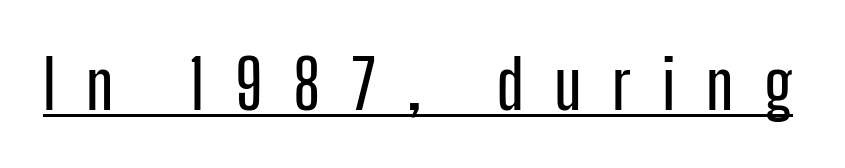
{"serif": "no", "italic": "no", "width": "condensed", "stroke_contrast": "low", "x_height": "medium", "monospaced": "no", "underline": "yes", "letter_spacing": "wide", "letter_spacing_em": 0.45, "glyph_px": 68}
